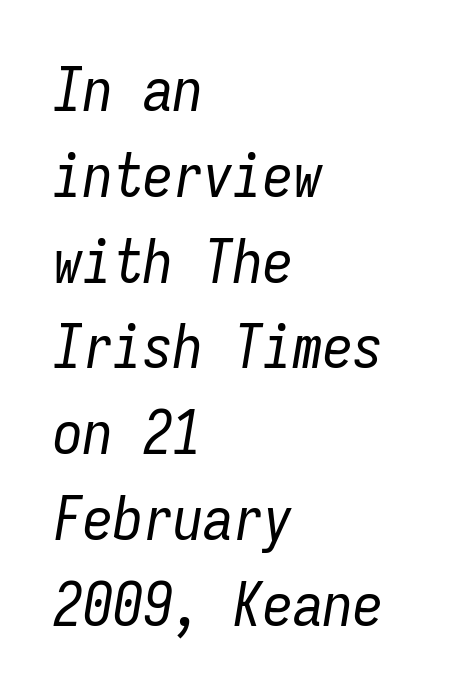
{"italic": "yes", "lean": "right", "slant_degrees": 9, "bold": "no", "weight": "regular", "width": "condensed", "stroke_contrast": "low", "x_height": "medium", "monospaced": "yes", "underline": "no", "align": "left", "line_spacing": "normal", "line_spacing_ratio": 1.43, "letter_spacing": "normal", "letter_spacing_em": 0.0, "glyph_px": 60}
